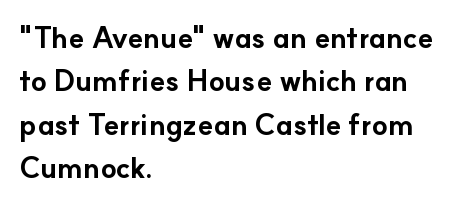
Q: Is the text bold? A: Yes.
Q: Is the text italic (slanted)? A: No, it is upright.
Q: Is the typeface a serif or a sans-serif typeface? A: Sans-serif.
Q: Is the text underlined? A: No.
Q: How is the paragraph aligned? A: Left-aligned.
Q: Is the spacing between letters normal or unusually wide? A: Normal.
Q: Is the spacing between lines tight, normal or loose? A: Normal.
Q: Width (condensed, normal, or wide)? A: Normal.
Q: Stroke contrast? A: Low.
Q: x-height? A: Small.
Q: Monospaced? A: No.
